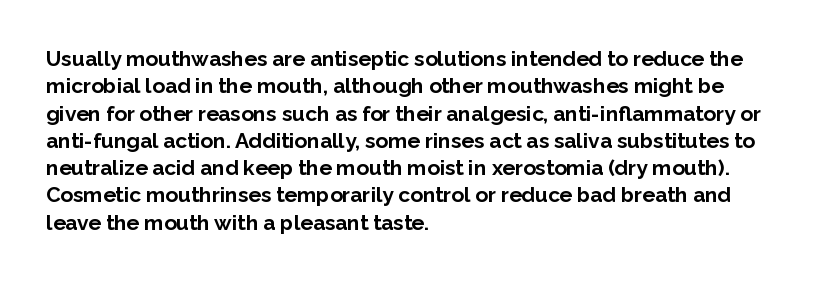
Q: Is the text bold? A: Yes.
Q: Is the text italic (slanted)? A: No, it is upright.
Q: Is the text underlined? A: No.
Q: How is the paragraph aligned? A: Left-aligned.
Q: Is the spacing between letters normal or unusually wide? A: Normal.
Q: Is the spacing between lines tight, normal or loose? A: Normal.
